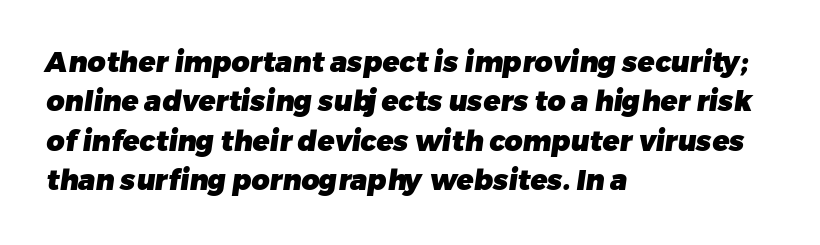
The space directly below the letters is spotless. A normal amount of white space separates one row of letters from the next. Typesetter's note: full bold, strokes at maximum text heaviness. Think of a printed novel: that variable character pitch is what you see here. The letters carry no serifs — their stems end cleanly without finishing strokes.
